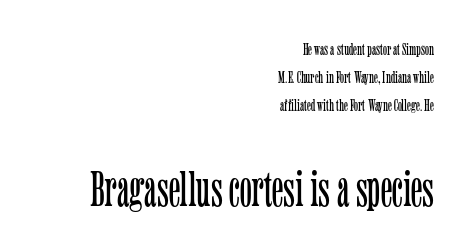
A serif font was chosen for this passage. Style check: upright. Successive baselines arrive at the customary interval. The emphasis by scale lands on block number two, below. Each stroke keeps to a modest, everyday thickness or less. The words here are not underlined.
